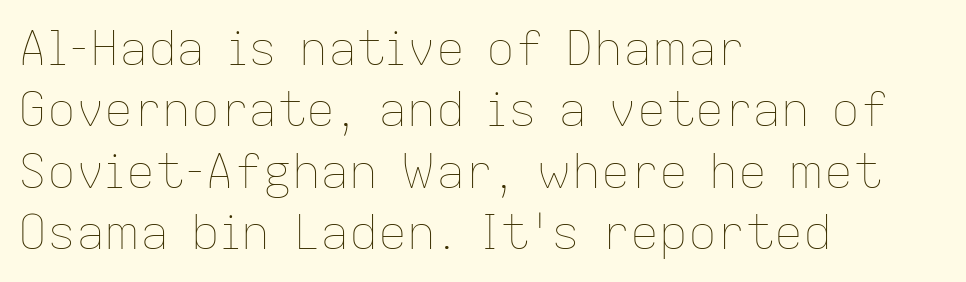
{"italic": "no", "bold": "no", "weight": "thin", "width": "normal", "stroke_contrast": "low", "x_height": "medium", "monospaced": "no", "underline": "no", "align": "left", "line_spacing": "normal", "line_spacing_ratio": 1.28, "letter_spacing": "normal", "letter_spacing_em": 0.0, "glyph_px": 48}
